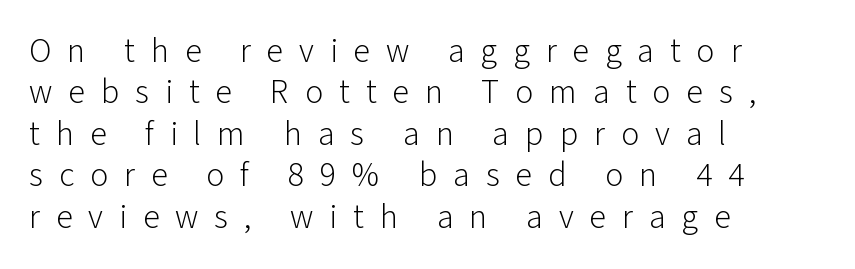
{"serif": "no", "italic": "no", "bold": "no", "weight": "light", "width": "normal", "stroke_contrast": "low", "x_height": "medium", "monospaced": "no", "underline": "no", "align": "left", "line_spacing_ratio": 1.22, "letter_spacing": "wide", "letter_spacing_em": 0.47, "glyph_px": 34}
